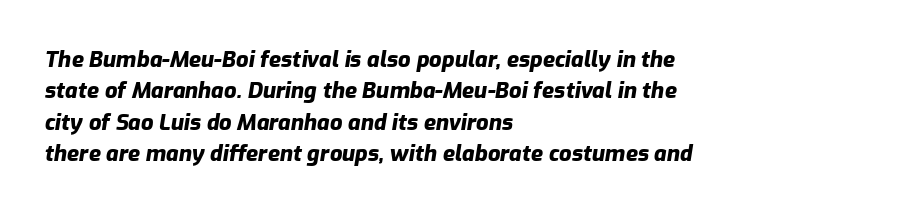
The image shows 22 px bold type, italic (leaning right); set left-aligned, normal line spacing (1.43x), normal letter spacing, not underlined.
